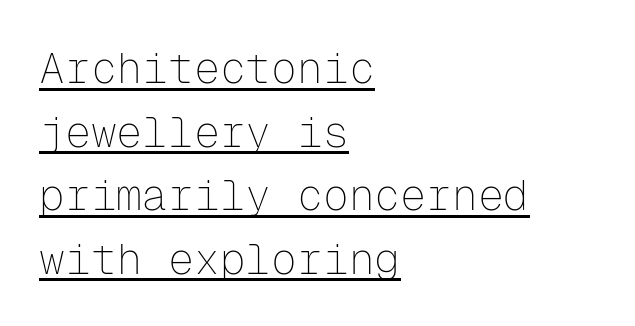
{"serif": "no", "italic": "no", "bold": "no", "weight": "thin", "width": "normal", "stroke_contrast": "low", "x_height": "medium", "monospaced": "yes", "underline": "yes", "align": "left", "line_spacing": "normal", "line_spacing_ratio": 1.48, "letter_spacing": "normal", "letter_spacing_em": 0.0, "glyph_px": 43}
